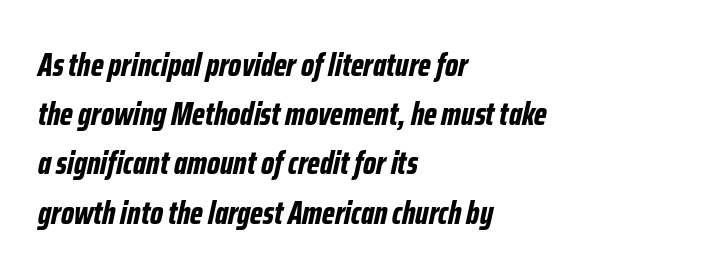
{"italic": "yes", "lean": "right", "slant_degrees": 12, "bold": "yes", "weight": "bold", "width": "condensed", "stroke_contrast": "low", "x_height": "medium", "monospaced": "no", "underline": "no", "align": "left", "line_spacing": "normal", "line_spacing_ratio": 1.49, "letter_spacing": "normal", "letter_spacing_em": 0.0, "glyph_px": 33}
